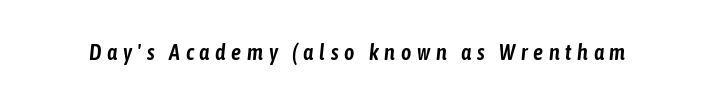
Glance below the letters and you will spot only blank space. Yep, that's italic — everything's leaning. Spacing between characters has been opened up far beyond the box default.
